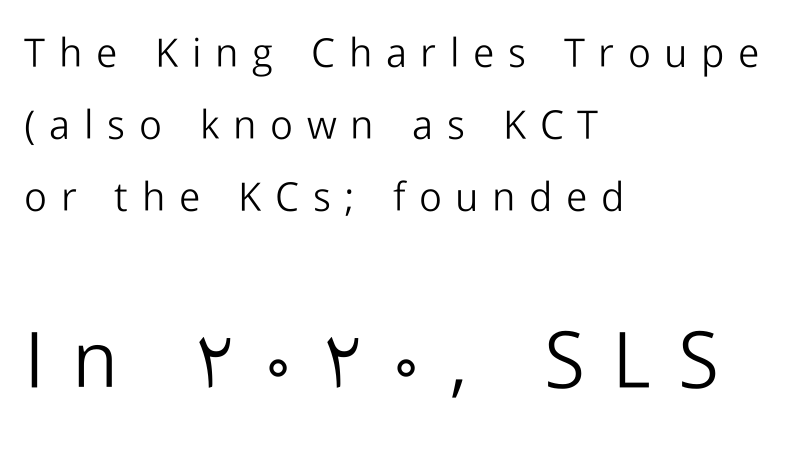
Classification — sans serif. Someone cranked the tracking dial way up on this one. The rendering enlarges the type as you move from the upper chunk to the lower. Looks like regular typesetting: each glyph gets only the width it needs. The space directly below the letters is spotless.
